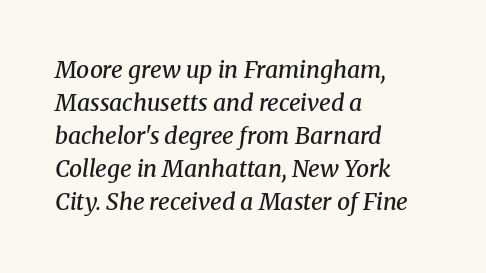
The image shows 23 px text type, italic (leaning right); set left-aligned, normal line spacing (1.44x), normal letter spacing, not underlined.
